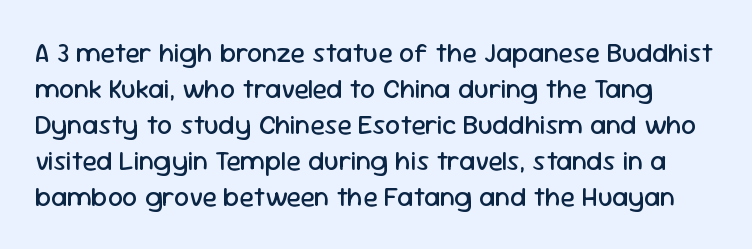
The image shows 27 px text type, upright; set normal line spacing (1.33x), normal letter spacing, not underlined.
